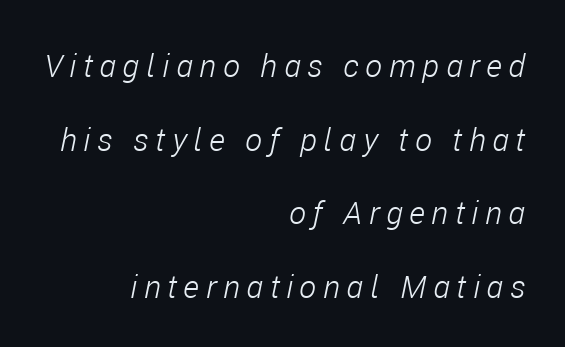
This is oblique type, the kind used for emphasis or titles. The rendering uses natural spacing where letterforms have individual widths. Stroke mass is kept to a normal reading level or below. Is the block centered? No — it sits flush against the right margin. A great deal of white space separates one row of letters from the next.
